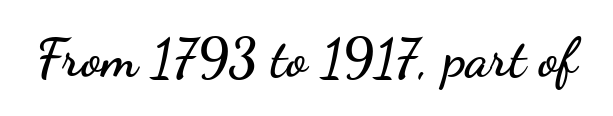
The gaps between neighbouring characters are ordinary and unremarkable. The passage shown is typed in a proportional face where columns would drift. Each row of text sits above clean, open space.
